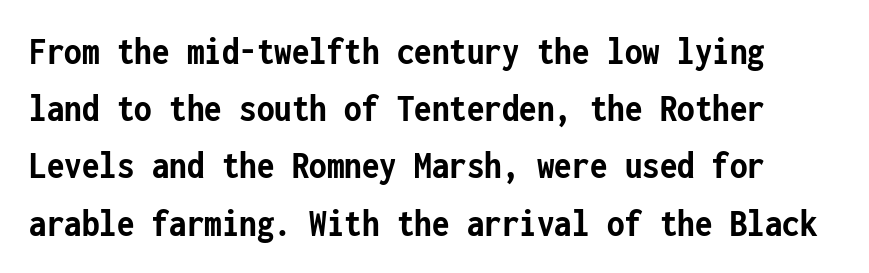
{"serif": "no", "italic": "no", "bold": "yes", "weight": "semibold", "width": "condensed", "stroke_contrast": "low", "x_height": "medium", "monospaced": "yes", "underline": "no", "line_spacing": "normal", "line_spacing_ratio": 1.43, "letter_spacing": "normal", "letter_spacing_em": 0.0, "glyph_px": 40}
